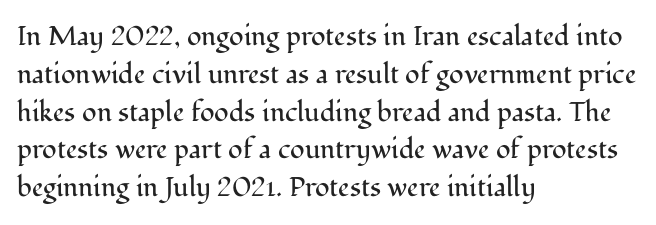
Q: Is the text bold? A: No.
Q: Is the text italic (slanted)? A: No, it is upright.
Q: Is the text underlined? A: No.
Q: How is the paragraph aligned? A: Left-aligned.
Q: Is the spacing between letters normal or unusually wide? A: Normal.
Q: Is the spacing between lines tight, normal or loose? A: Normal.
